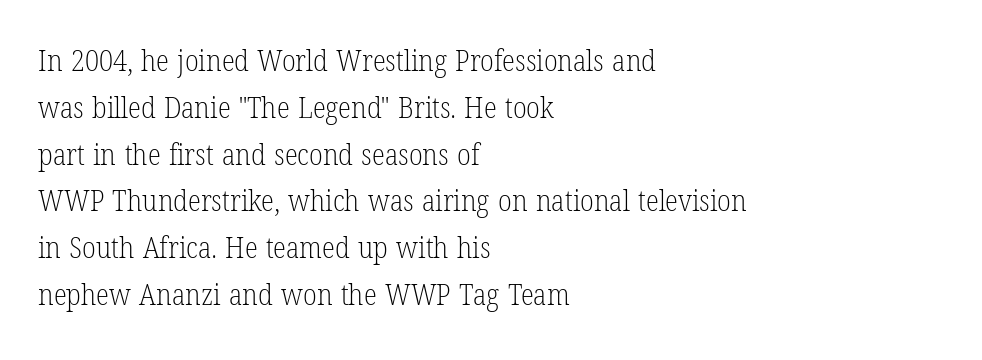
Yep, those are serifs on the letters. A clean baseline with only descenders dipping below it. Do the characters align in a grid? No, the font is proportional. This sample is left-justified, so line endings fall wherever the words run out. Rendered with straight, roman letterforms. Caption: face not bold, strokes unweighted.
